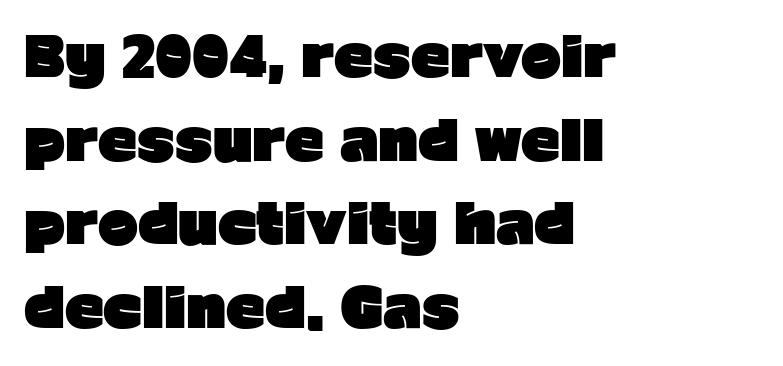
Baseline-to-baseline distance is the conventional proportion of letter height. Clear beneath every line of the passage. Chunky letters — that's bold for sure. A typesetter would call this proportional, since set widths differ per character. The gaps between neighbouring characters are ordinary and unremarkable. Vertical strokes here are truly vertical.
